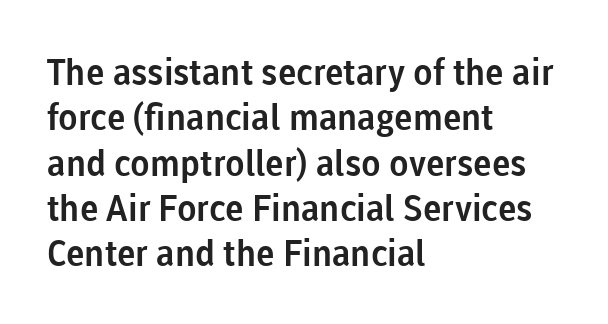
{"serif": "no", "italic": "no", "width": "normal", "stroke_contrast": "low", "x_height": "medium", "monospaced": "no", "underline": "no", "align": "left", "line_spacing": "normal", "line_spacing_ratio": 1.26, "letter_spacing": "normal", "letter_spacing_em": 0.0, "glyph_px": 36}
